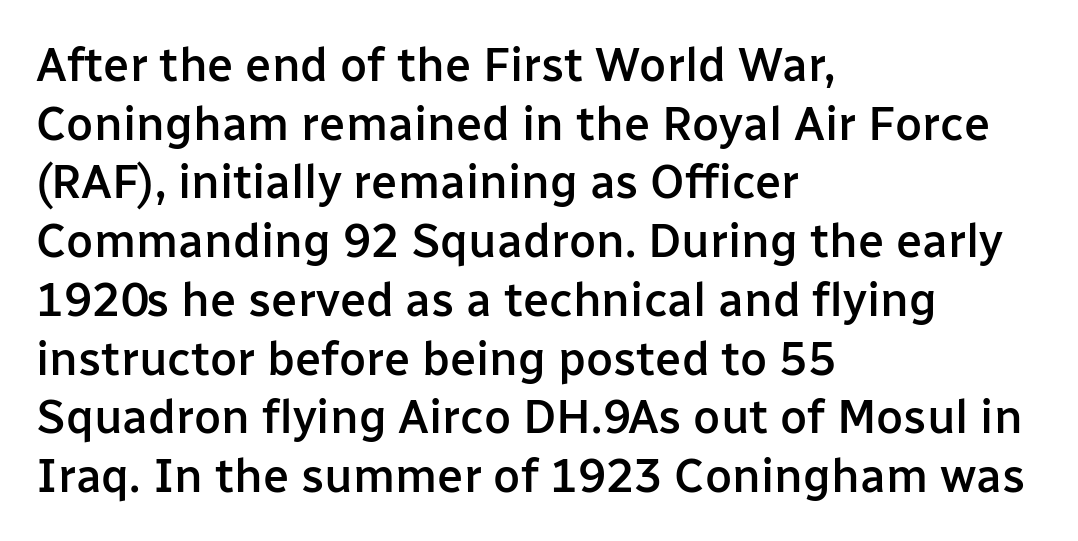
If you drew a line through each stem, it would be perfectly vertical. The glyphs have the mass of a demibold cut, below bold. Decoration check: the copy has no underline. A typesetter would call this proportional, since set widths differ per character.
